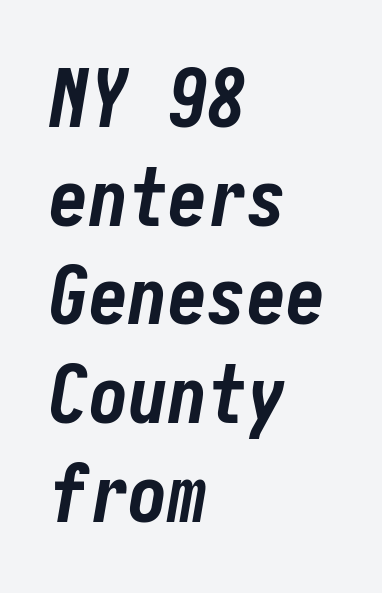
{"italic": "yes", "lean": "right", "slant_degrees": 10, "bold": "yes", "weight": "bold", "width": "condensed", "stroke_contrast": "low", "x_height": "medium", "underline": "no", "align": "left", "line_spacing": "normal", "line_spacing_ratio": 1.25, "letter_spacing": "normal", "letter_spacing_em": 0.0, "glyph_px": 79}
